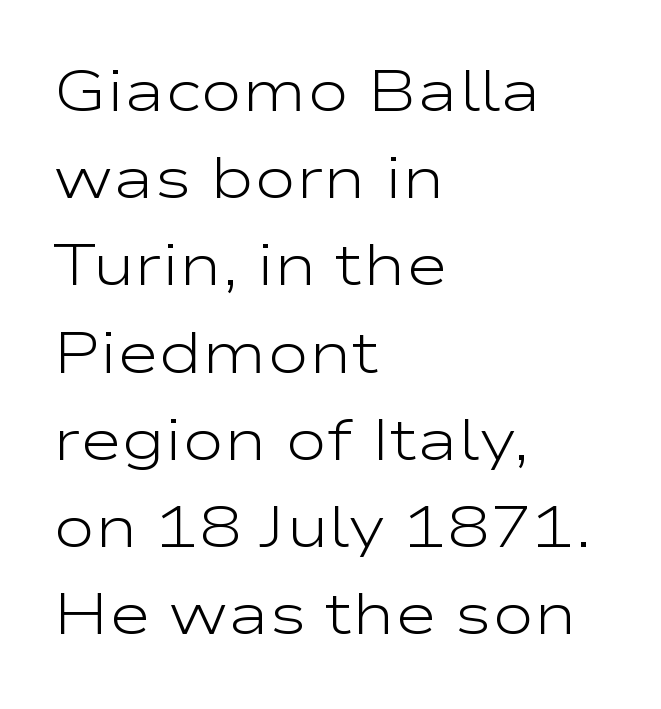
Q: Is the text bold? A: No.
Q: Is the text italic (slanted)? A: No, it is upright.
Q: Is the typeface a serif or a sans-serif typeface? A: Sans-serif.
Q: Is the text underlined? A: No.
Q: How is the paragraph aligned? A: Left-aligned.
Q: Is the spacing between letters normal or unusually wide? A: Normal.
Q: Is the spacing between lines tight, normal or loose? A: Normal.
Q: Width (condensed, normal, or wide)? A: Wide.
Q: Stroke contrast? A: Low.
Q: x-height? A: Medium.
Q: Monospaced? A: No.
